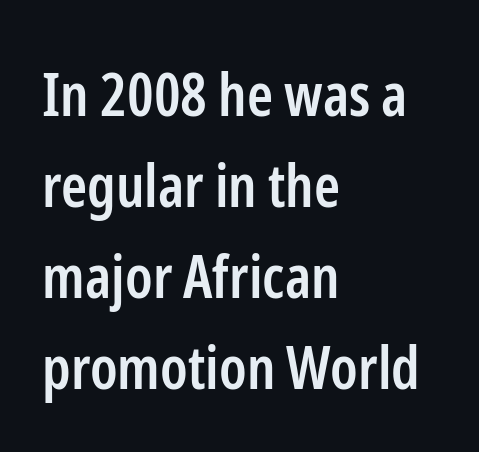
The block of text has a typical density, with ordinary space between rows. Notice the strokes are somewhat thickened but not fully heavy: this is a semibold. The letters advance in unequal steps, a hallmark of proportional type. The horizontal fit of the characters is conventional and even. Any mark beneath the type? The region is blank. What kind of face is this? One without serifs — a sans.
